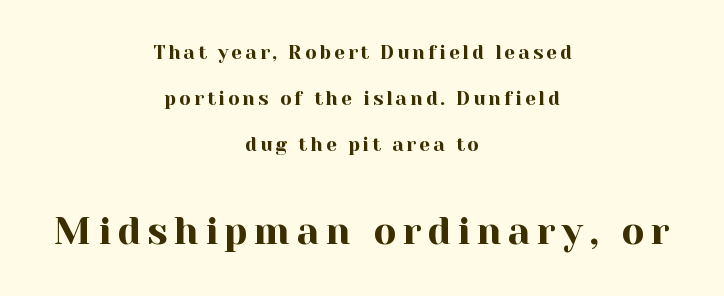
{"serif": "yes", "italic": "no", "width": "normal", "x_height": "medium", "monospaced": "no", "underline": "no", "align": "center", "line_spacing": "loose", "line_spacing_ratio": 2.42, "larger_block": "second", "size_ratio": 2.0, "glyph_px": 38}
